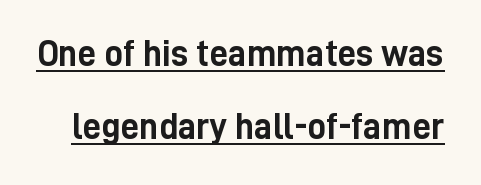
Notice how thick the strokes are: this is what a full bold looks like. Style check: upright. You can tell from the bare stems that sans-serif type was used. Regarding leading, the lines here are spaced well apart. Compared with typical body copy, the letter spacing here is the same. Varying glyph widths throughout — classic text-font behaviour.
